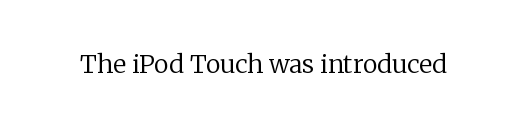
Q: Is the text bold? A: No.
Q: Is the text italic (slanted)? A: No, it is upright.
Q: Is the text underlined? A: No.
Q: Is the spacing between letters normal or unusually wide? A: Normal.
